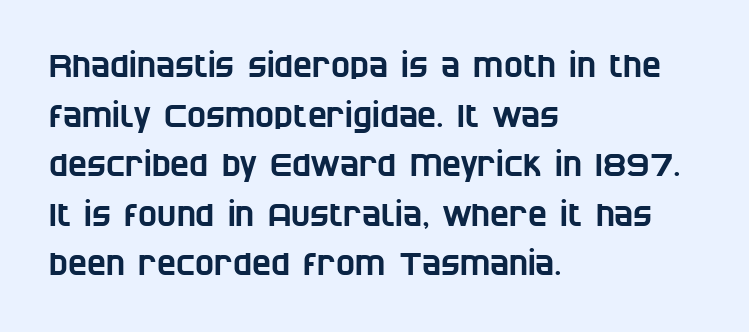
Serif or sans? Sans — the stroke terminals are bare. Teacher's note: observe the even left margin — that is flush-left alignment. Descenders hang freely into open space. These lines are rendered in a variable-pitch font. Compared with typical paragraphs, the rows here are spaced about the same. The gaps between neighbouring characters are ordinary and unremarkable.
